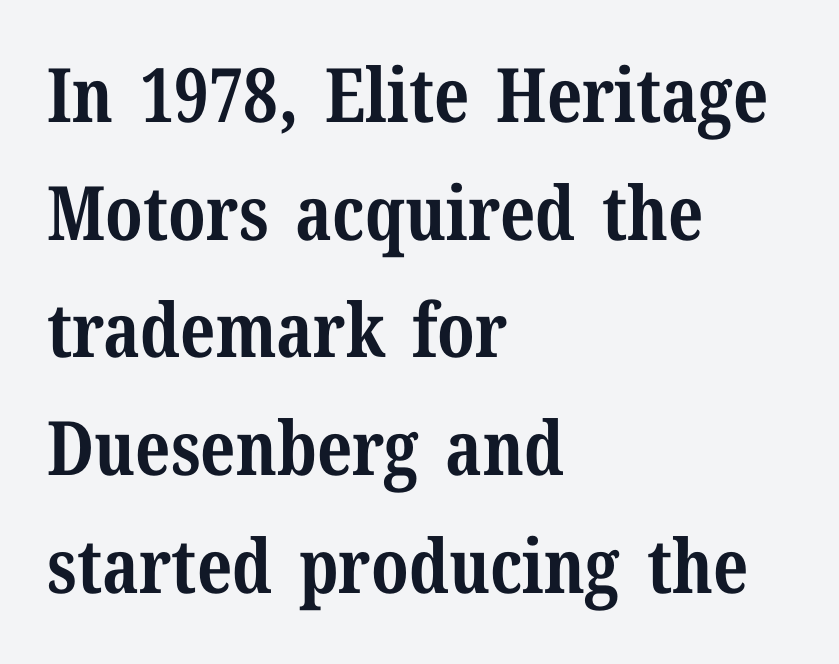
Q: Is the text bold? A: Yes.
Q: Is the text italic (slanted)? A: No, it is upright.
Q: Is the typeface a serif or a sans-serif typeface? A: Serif.
Q: Is the text underlined? A: No.
Q: How is the paragraph aligned? A: Left-aligned.
Q: Is the spacing between letters normal or unusually wide? A: Normal.
Q: Is the spacing between lines tight, normal or loose? A: Normal.
Q: Width (condensed, normal, or wide)? A: Normal.
Q: Stroke contrast? A: Medium.
Q: x-height? A: Medium.
Q: Monospaced? A: No.
